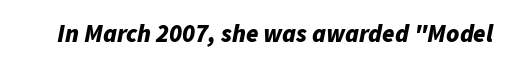
{"italic": "yes", "lean": "right", "slant_degrees": 11, "bold": "yes", "underline": "no", "letter_spacing": "normal", "letter_spacing_em": 0.0, "glyph_px": 25}
